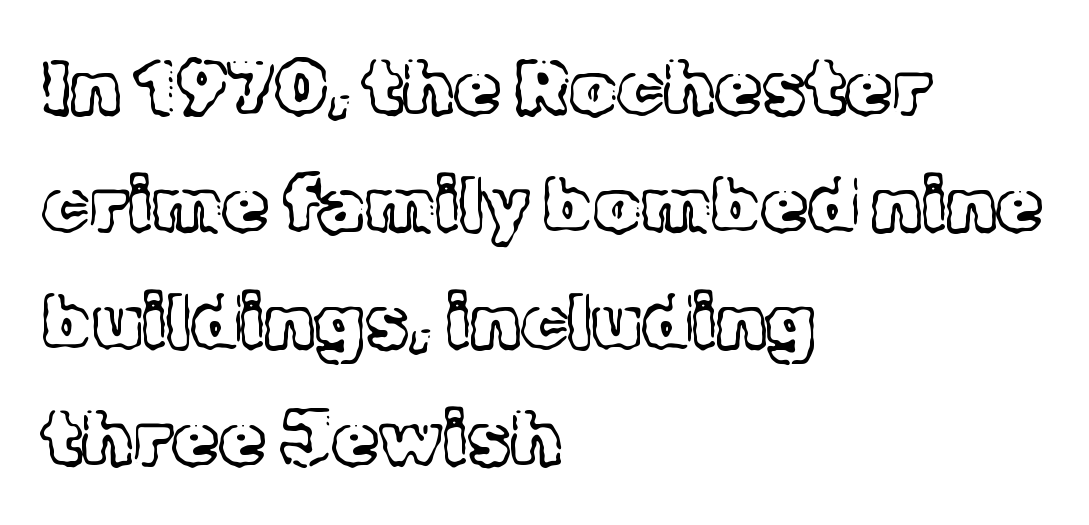
This sample uses plain, unmodified letter spacing. The rendering shows small feet on the letterforms — a serif design. The space beneath each line is pristine and unruled. The specimen reads as upright at a glance.
